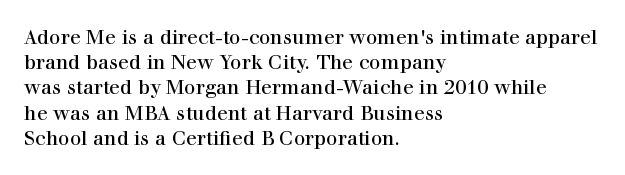
How would I describe the line gaps? Plain and ordinary. Stem width sits at or under what a default text font uses. Posture: straight, roman, zero tilt. Underlining? Definitely not there. How are the letters spaced? Ordinarily, with no added tracking. Alignment: flush left.
